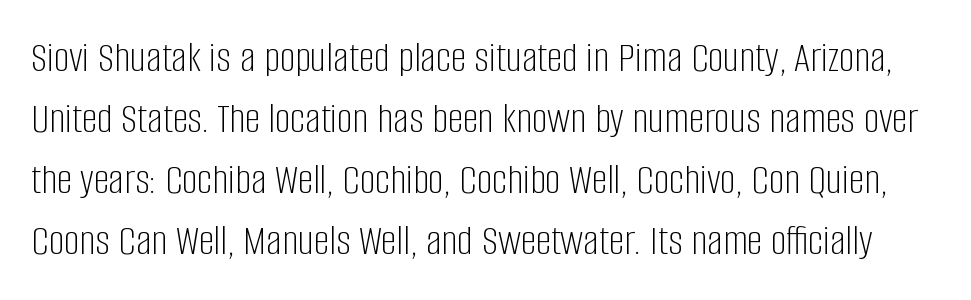
Each row of text sits above clean, open space. Is there any slant? The stems are plumb. This sample uses a sans-serif face. Honestly, the row spacing looks completely unremarkable. These lines keep a tight, regular rhythm from letter to letter.
